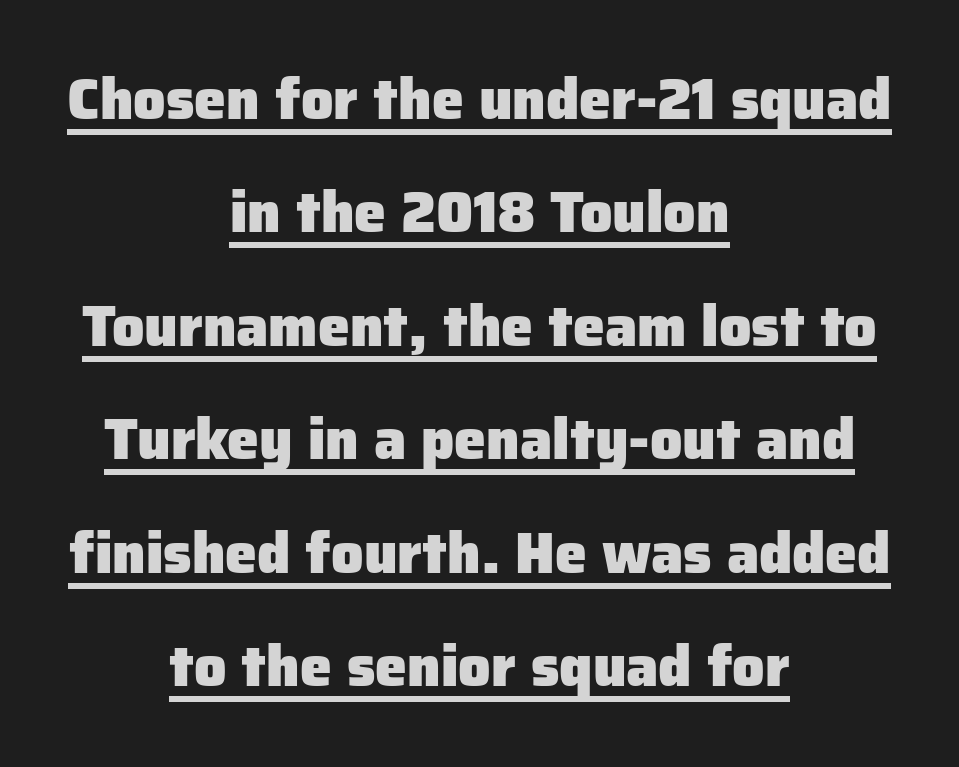
The image shows 57 px heavy sans-serif type, upright; set centered, loose line spacing (1.99x), normal letter spacing, underlined; low stroke contrast and a medium x-height.
